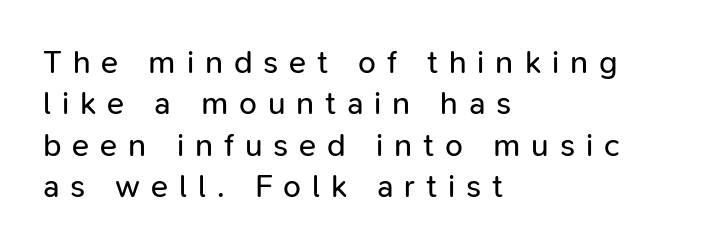
The image shows 32 px regular-weight sans-serif type, upright; set left-aligned, normal line spacing (1.29x), unusually wide letter spacing (+0.34 em), not underlined; low stroke contrast and a medium x-height.
